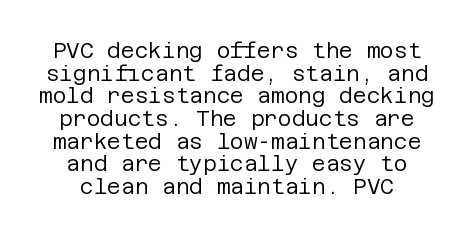
Q: Is the text bold? A: No.
Q: Is the text italic (slanted)? A: No, it is upright.
Q: Is the text underlined? A: No.
Q: Is the spacing between letters normal or unusually wide? A: Normal.
Q: Is the spacing between lines tight, normal or loose? A: Tight.
